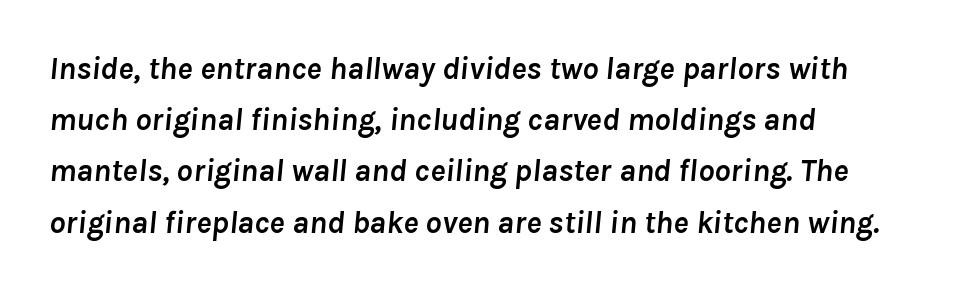
{"italic": "yes", "lean": "right", "slant_degrees": 8, "bold": "yes", "weight": "semibold", "width": "normal", "stroke_contrast": "low", "x_height": "medium", "monospaced": "no", "underline": "no", "align": "left", "line_spacing": "normal", "line_spacing_ratio": 1.6, "letter_spacing": "normal", "letter_spacing_em": 0.0, "glyph_px": 32}
